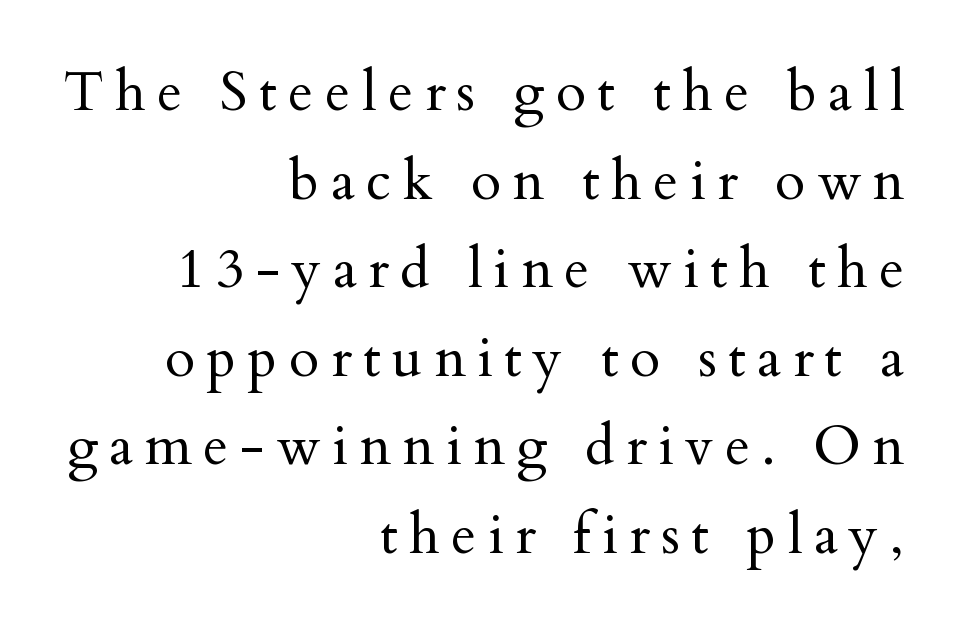
{"serif": "yes", "italic": "no", "bold": "no", "weight": "regular", "width": "normal", "stroke_contrast": "medium", "x_height": "small", "monospaced": "no", "underline": "no", "align": "right", "line_spacing": "normal", "line_spacing_ratio": 1.61, "letter_spacing": "wide", "letter_spacing_em": 0.21, "glyph_px": 55}
